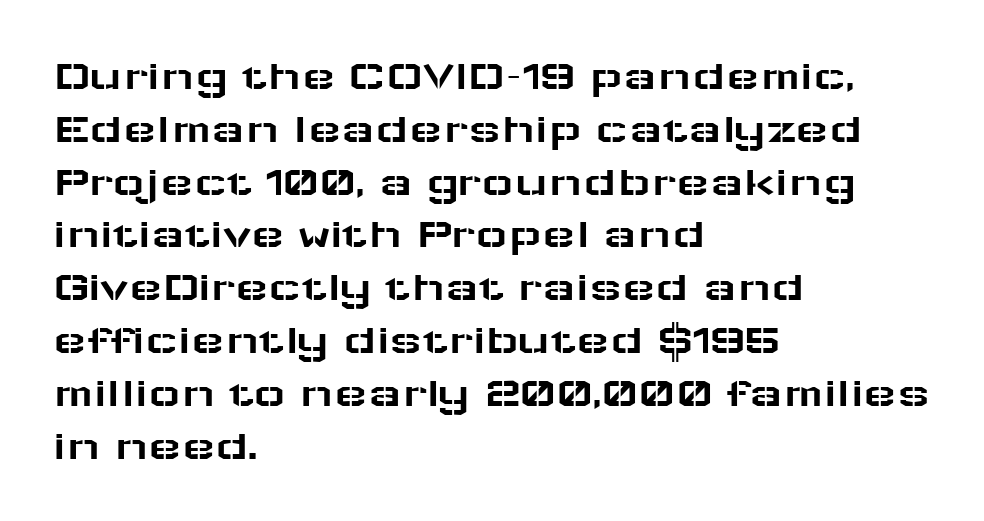
Q: Is the text italic (slanted)? A: No, it is upright.
Q: Is the typeface a serif or a sans-serif typeface? A: Sans-serif.
Q: Is the text underlined? A: No.
Q: How is the paragraph aligned? A: Left-aligned.
Q: Is the spacing between letters normal or unusually wide? A: Normal.
Q: Width (condensed, normal, or wide)? A: Wide.
Q: Stroke contrast? A: Low.
Q: x-height? A: Medium.
Q: Monospaced? A: No.
